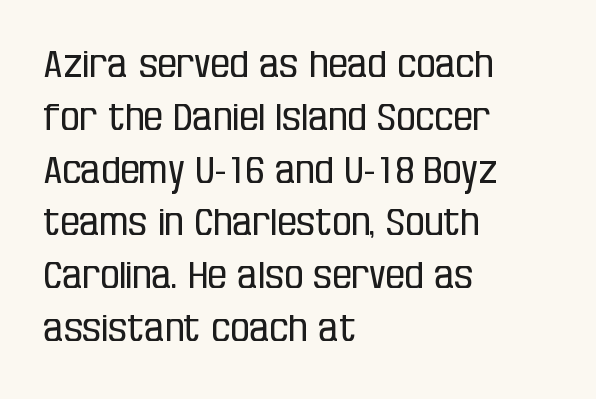
The type is set solid horizontally, with unmodified tracking. Proportional: the letters do not fall into vertical columns. Heaviness? Minimal to ordinary, like unemphasized prose. The specimen reads as upright at a glance. This rendering features lettering with no underline. Regular leading.
